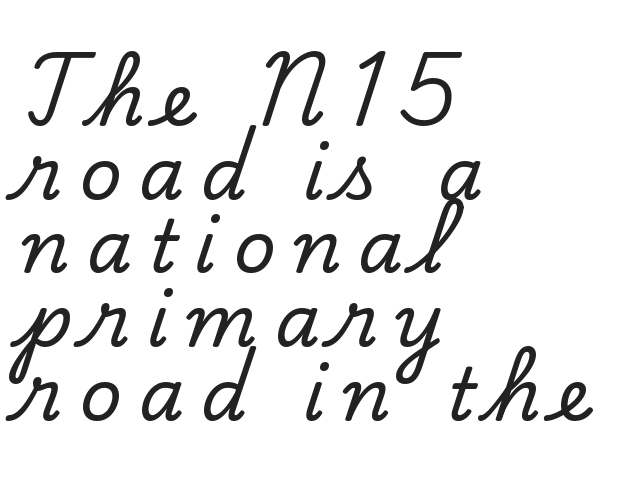
Honestly, the rows look squashed on top of each other. Typeset ragged right — the left edge is the straight one. Note the varied advance widths — an 'i' is clearly narrower than an 'm'.
